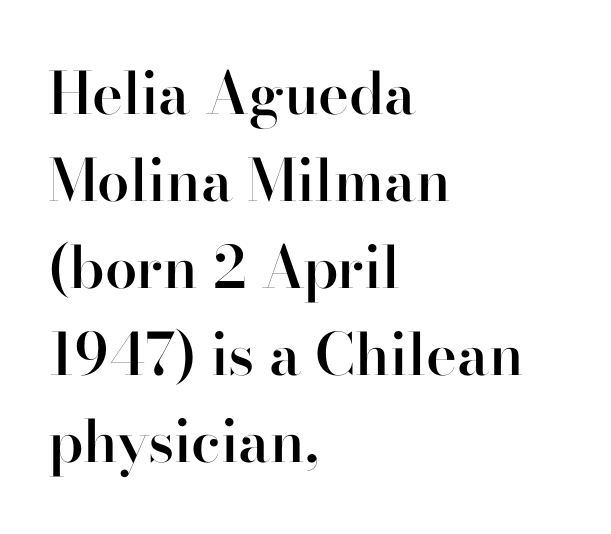
Is the type bold? Partly — it's a semibold, heavier than regular but not fully bold. Inter-character spacing is left at the font's built-in metrics. All the whitespace from short lines collects on the right. Rows of type keep a routine distance in the vertical direction.
